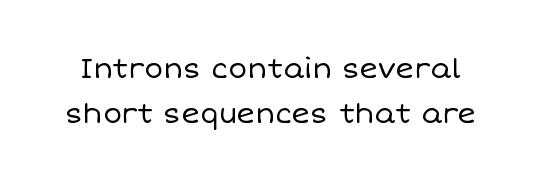
{"italic": "no", "bold": "no", "weight": "regular", "width": "normal", "stroke_contrast": "low", "x_height": "large", "monospaced": "no", "underline": "no", "line_spacing": "normal", "line_spacing_ratio": 1.59, "letter_spacing": "normal", "letter_spacing_em": 0.0, "glyph_px": 28}
